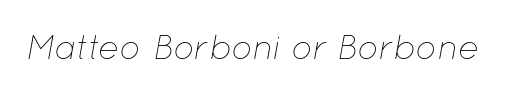
{"italic": "yes", "lean": "right", "slant_degrees": 12, "bold": "no", "weight": "thin", "width": "normal", "stroke_contrast": "low", "x_height": "medium", "monospaced": "no", "underline": "no", "letter_spacing": "normal", "letter_spacing_em": 0.0, "glyph_px": 35}
